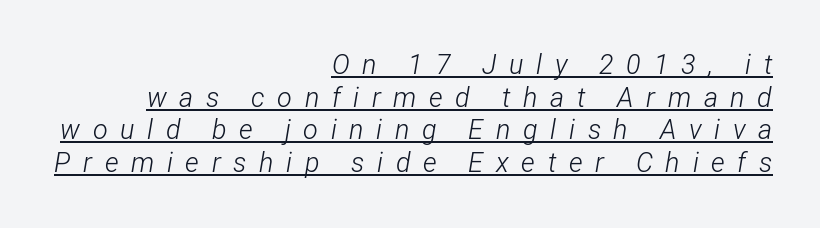
The image shows 27 px text type, italic (leaning right); set right-aligned, line spacing 1.21x, unusually wide letter spacing (+0.47 em), underlined.
